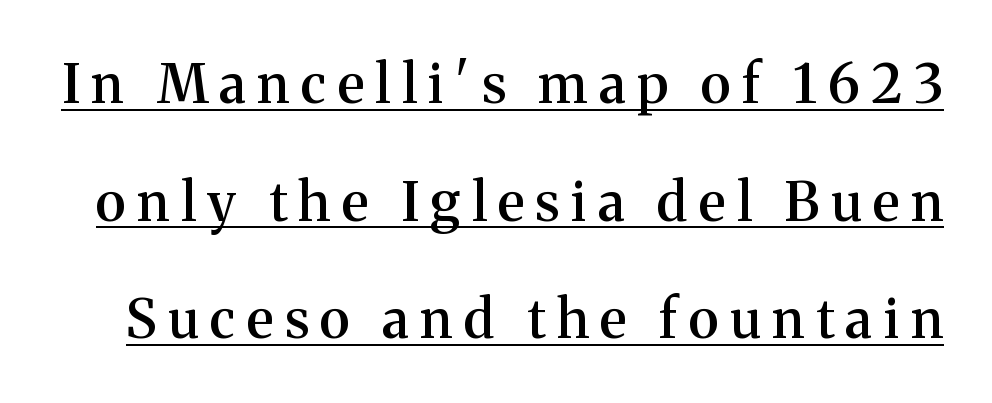
{"serif": "yes", "italic": "no", "bold": "semi", "weight": "semibold", "width": "normal", "stroke_contrast": "medium", "x_height": "medium", "monospaced": "no", "underline": "yes", "line_spacing": "loose", "line_spacing_ratio": 2.18, "letter_spacing": "wide", "letter_spacing_em": 0.21, "glyph_px": 54}
